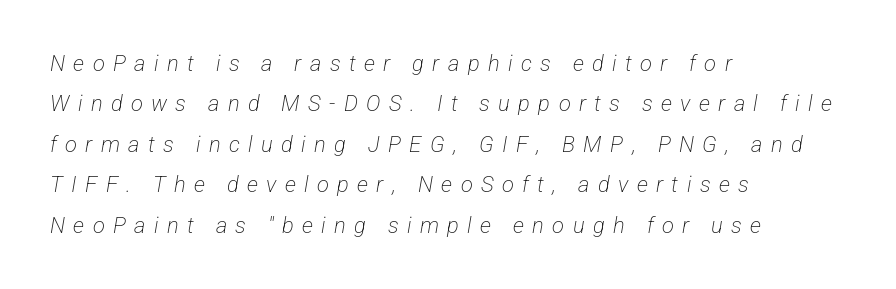
{"bold": "no", "underline": "no", "align": "left", "line_spacing_ratio": 1.84, "letter_spacing": "wide", "letter_spacing_em": 0.38, "glyph_px": 22}
